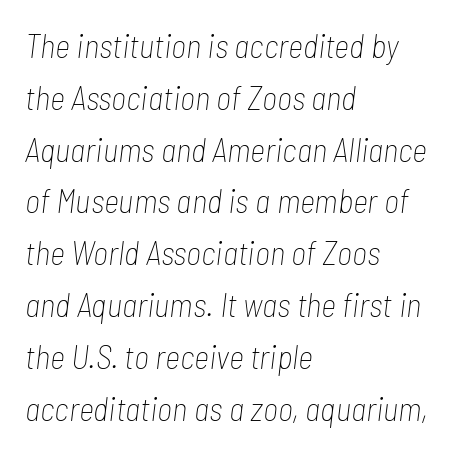
Q: Is the text bold? A: No.
Q: Is the text italic (slanted)? A: Yes, it leans right by about 7 degrees.
Q: Is the text underlined? A: No.
Q: How is the paragraph aligned? A: Left-aligned.
Q: Is the spacing between letters normal or unusually wide? A: Normal.
Q: Is the spacing between lines tight, normal or loose? A: Normal.
Q: Width (condensed, normal, or wide)? A: Condensed.
Q: Stroke contrast? A: Low.
Q: x-height? A: Medium.
Q: Monospaced? A: No.
